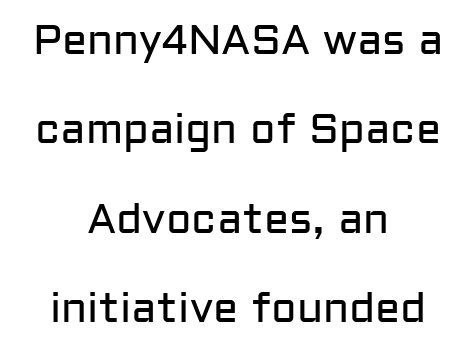
{"serif": "no", "italic": "no", "bold": "no", "weight": "regular", "width": "normal", "stroke_contrast": "low", "x_height": "medium", "monospaced": "no", "underline": "no", "align": "center", "line_spacing": "loose", "line_spacing_ratio": 2.13, "letter_spacing": "normal", "letter_spacing_em": 0.0, "glyph_px": 42}
